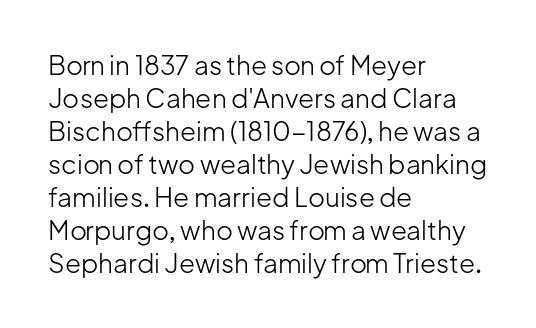
When letters stand straight like this, we call the style roman or upright. These lines sit exactly where default settings would place them. Students, note that the glyphs here touch the page at normal intervals. The passage shown is not bold in any degree. In CSS terms this would be text-align: left. Underlining? Definitely not there.
